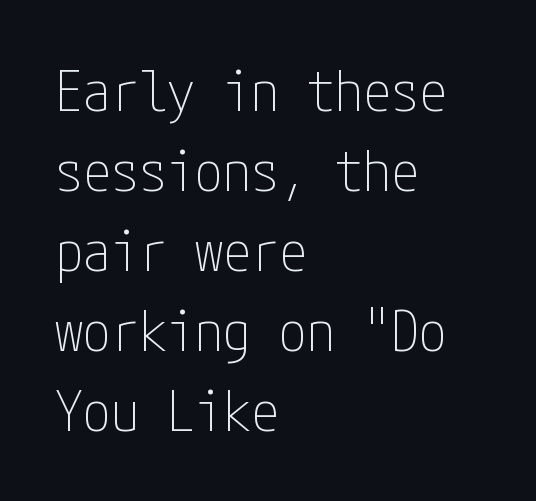
The image shows 56 px thin, condensed sans-serif type, upright; set left-aligned, normal line spacing (1.43x), normal letter spacing, not underlined; low stroke contrast and a medium x-height.
